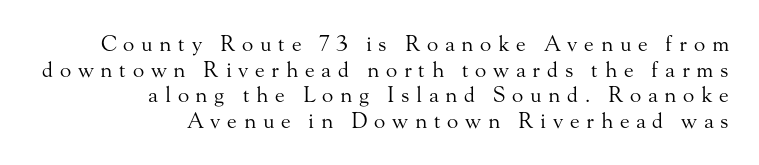
{"italic": "no", "bold": "no", "underline": "no", "align": "right", "line_spacing_ratio": 1.22, "letter_spacing": "wide", "letter_spacing_em": 0.32, "glyph_px": 21}
